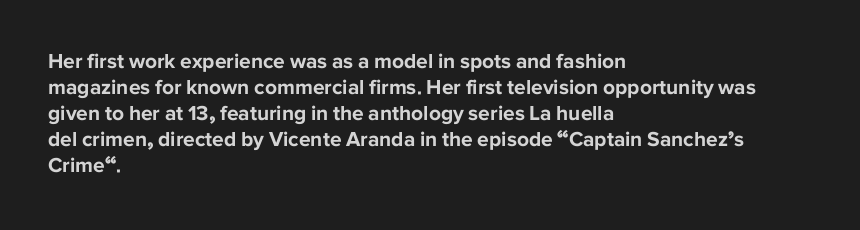
The strokes are fattened all the way to bold. Visually the block forms a straight wall on the left and a jagged coastline on the right. A typesetter would mark this as roman, not italic. The words here are not underlined.
